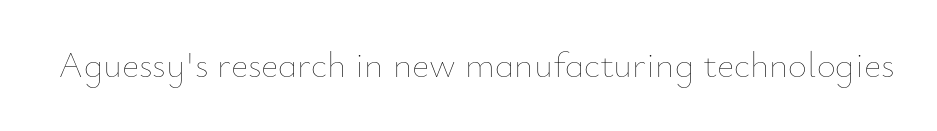
Q: Is the text bold? A: No.
Q: Is the text italic (slanted)? A: No, it is upright.
Q: Is the text underlined? A: No.
Q: Is the spacing between letters normal or unusually wide? A: Normal.
Q: Width (condensed, normal, or wide)? A: Normal.
Q: Stroke contrast? A: Low.
Q: x-height? A: Small.
Q: Monospaced? A: No.
